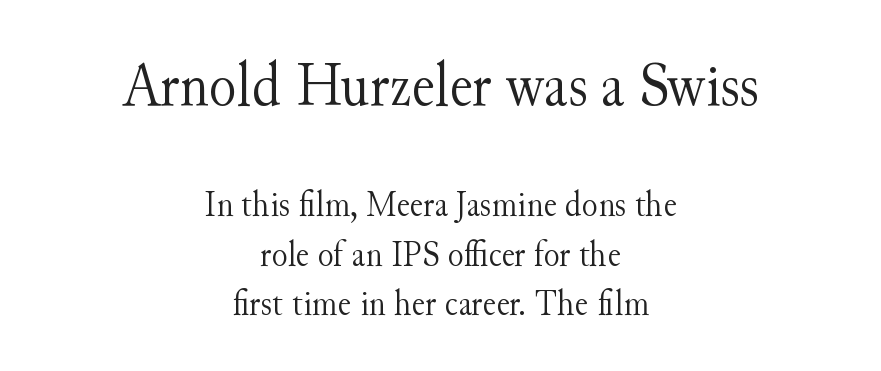
{"serif": "yes", "italic": "no", "bold": "no", "weight": "light", "width": "normal", "stroke_contrast": "medium", "x_height": "small", "monospaced": "no", "underline": "no", "align": "center", "line_spacing": "normal", "line_spacing_ratio": 1.35, "letter_spacing": "normal", "letter_spacing_em": 0.0, "larger_block": "first", "size_ratio": 1.73, "glyph_px": 64}
